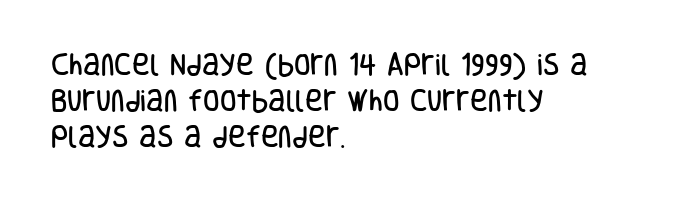
The image shows 24 px text type, upright; set left-aligned, normal line spacing (1.51x), normal letter spacing, not underlined.
